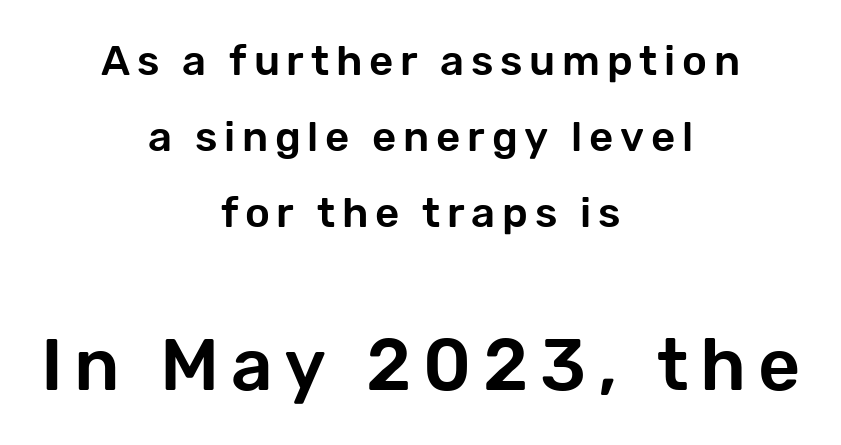
Q: Is the text italic (slanted)? A: No, it is upright.
Q: Is the typeface a serif or a sans-serif typeface? A: Sans-serif.
Q: Is the text underlined? A: No.
Q: How is the paragraph aligned? A: Centered.
Q: Which block of text is set in a larger size, the first (top) or the second (bottom)? A: The second (bottom) one.
Q: Width (condensed, normal, or wide)? A: Normal.
Q: Stroke contrast? A: Low.
Q: x-height? A: Medium.
Q: Monospaced? A: No.
